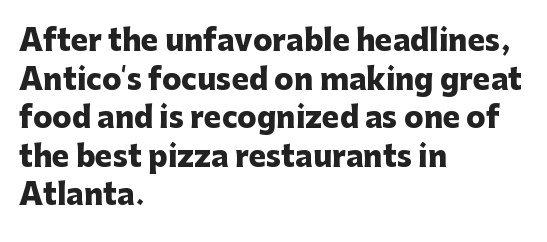
Q: Is the text bold? A: Yes.
Q: Is the text italic (slanted)? A: No, it is upright.
Q: Is the typeface a serif or a sans-serif typeface? A: Sans-serif.
Q: Is the text underlined? A: No.
Q: How is the paragraph aligned? A: Left-aligned.
Q: Is the spacing between letters normal or unusually wide? A: Normal.
Q: Is the spacing between lines tight, normal or loose? A: Normal.
Q: Width (condensed, normal, or wide)? A: Normal.
Q: Stroke contrast? A: Low.
Q: x-height? A: Medium.
Q: Monospaced? A: No.
